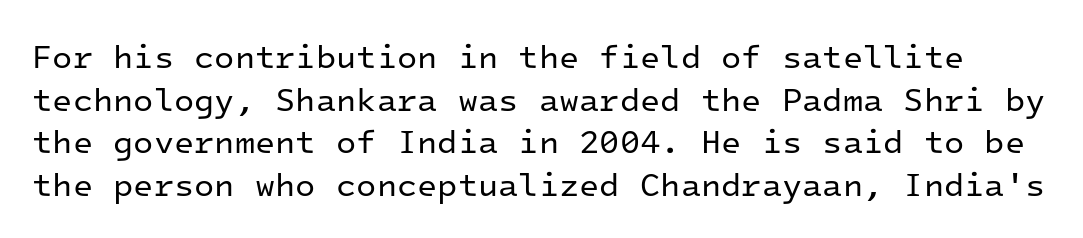
The image shows 33 px regular-weight sans-serif type, upright, monospaced; set normal line spacing (1.29x), normal letter spacing, not underlined; low stroke contrast and a medium x-height.
